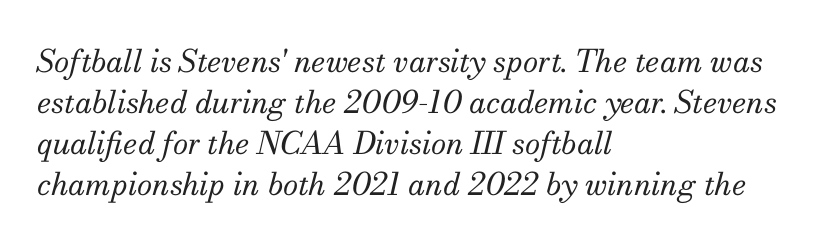
The image shows 31 px regular-weight serif type, italic (leaning right); set left-aligned, normal line spacing (1.32x), normal letter spacing, not underlined; medium stroke contrast and a small x-height.
